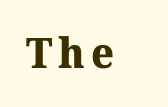
Q: Is the text bold? A: Yes.
Q: Is the text italic (slanted)? A: No, it is upright.
Q: Is the typeface a serif or a sans-serif typeface? A: Serif.
Q: Is the text underlined? A: No.
Q: Width (condensed, normal, or wide)? A: Normal.
Q: Stroke contrast? A: Medium.
Q: x-height? A: Medium.
Q: Monospaced? A: No.
